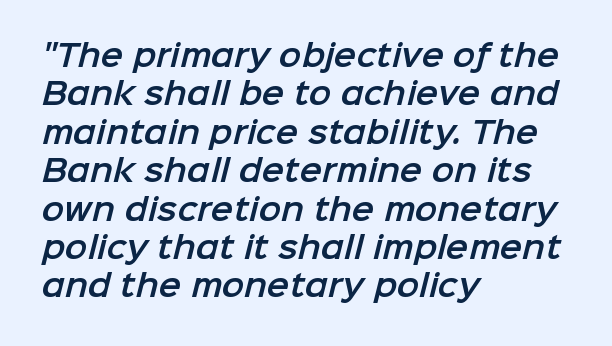
The image shows 30 px sans-serif type; set left-aligned, normal line spacing (1.28x), normal letter spacing, not underlined; low stroke contrast and a medium x-height.
